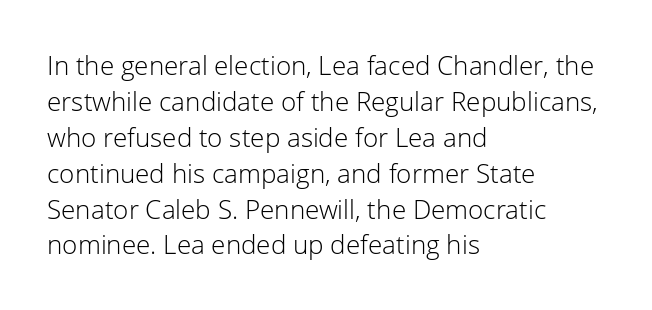
{"italic": "no", "bold": "no", "underline": "no", "align": "left", "line_spacing": "normal", "line_spacing_ratio": 1.38, "letter_spacing": "normal", "letter_spacing_em": 0.0, "glyph_px": 26}
